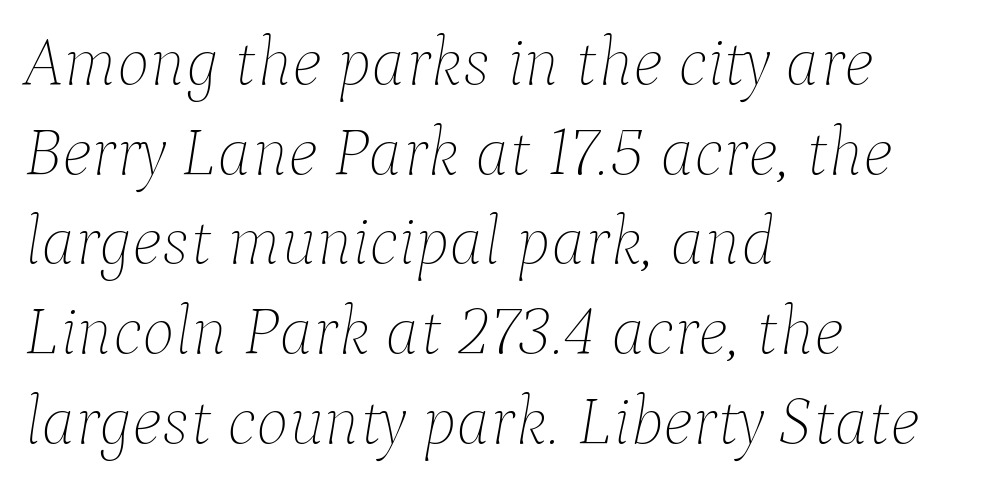
Q: Is the text bold? A: No.
Q: Is the text italic (slanted)? A: Yes, it leans right by about 9 degrees.
Q: Is the text underlined? A: No.
Q: How is the paragraph aligned? A: Left-aligned.
Q: Is the spacing between letters normal or unusually wide? A: Normal.
Q: Is the spacing between lines tight, normal or loose? A: Normal.
Q: Width (condensed, normal, or wide)? A: Normal.
Q: Stroke contrast? A: Low.
Q: x-height? A: Medium.
Q: Monospaced? A: No.
